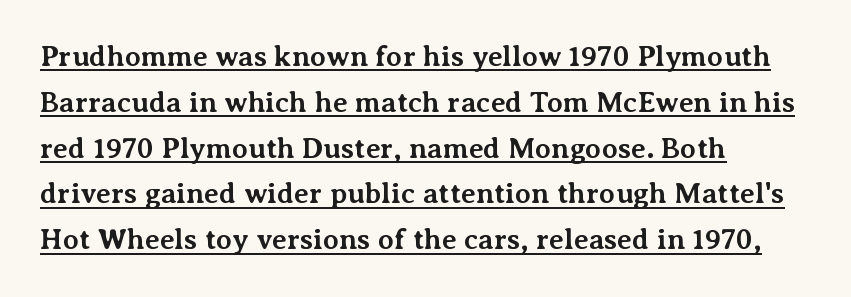
The specimen includes a rule beneath the text block's lines. Where is the straight margin? On the left. Leading: standard. Type style note: has serifs. Thick stems and heavy bowls — unmistakably bold.
